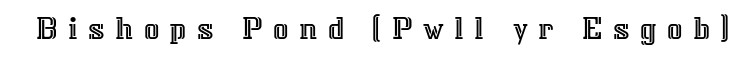
The image shows 34 px text type, upright; set unusually wide letter spacing (+0.3 em), not underlined; a medium x-height.
